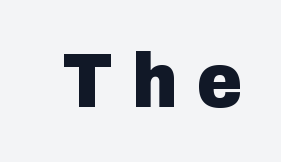
{"serif": "no", "italic": "no", "bold": "yes", "weight": "heavy", "width": "normal", "stroke_contrast": "low", "x_height": "medium", "monospaced": "no", "underline": "no", "letter_spacing": "wide", "letter_spacing_em": 0.25, "glyph_px": 78}
